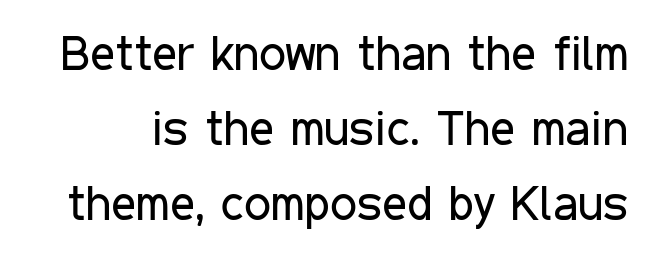
Leading matches the norm, producing a regular column. Tracking here is standard; glyphs follow each other at the usual distance. You can tell it's not italic because the verticals are truly vertical. Nothing sits at the stroke ends, so this counts as sans-serif.
